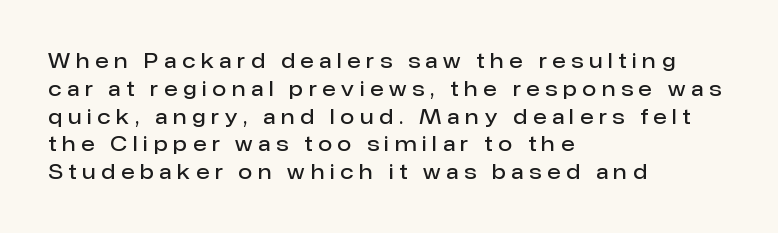
Q: Is the text bold? A: Semi-bold.
Q: Is the text italic (slanted)? A: No, it is upright.
Q: Is the text underlined? A: No.
Q: How is the paragraph aligned? A: Left-aligned.
Q: Is the spacing between letters normal or unusually wide? A: Unusually wide.
Q: Is the spacing between lines tight, normal or loose? A: Normal.
